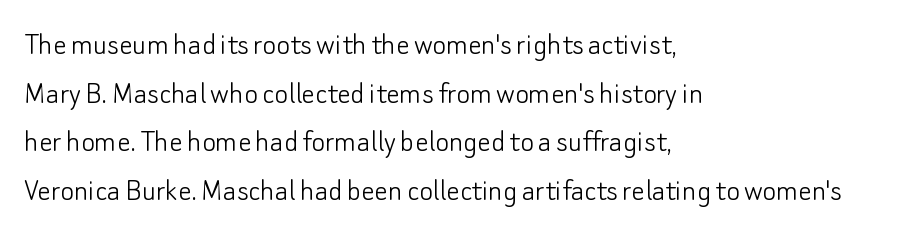
In terms of letterspacing, this is plain default setting. A roman cut, with each character standing at attention. Leading: standard. Weight: not bold — regular or lighter. The zone under the glyphs is completely vacant. Proportional: the letters do not fall into vertical columns.
